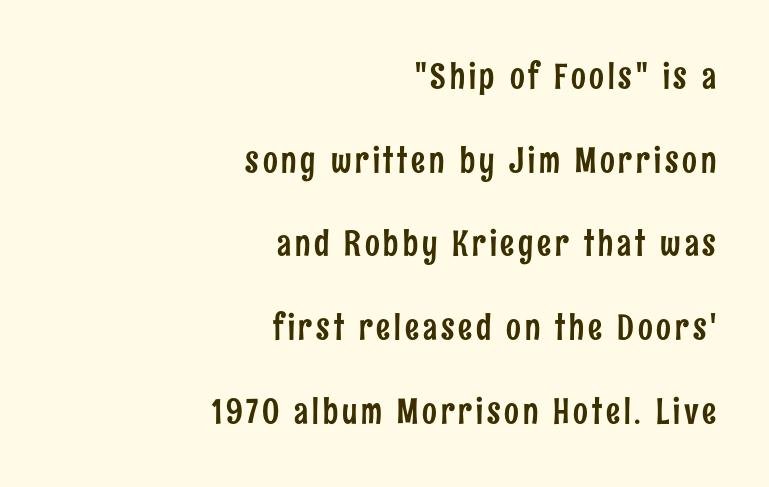
Q: Is the text italic (slanted)? A: No, it is upright.
Q: Is the typeface a serif or a sans-serif typeface? A: Sans-serif.
Q: Is the text underlined? A: No.
Q: How is the paragraph aligned? A: Right-aligned.
Q: Is the spacing between lines tight, normal or loose? A: Loose.
Q: Width (condensed, normal, or wide)? A: Condensed.
Q: Stroke contrast? A: Low.
Q: x-height? A: Medium.
Q: Monospaced? A: No.
